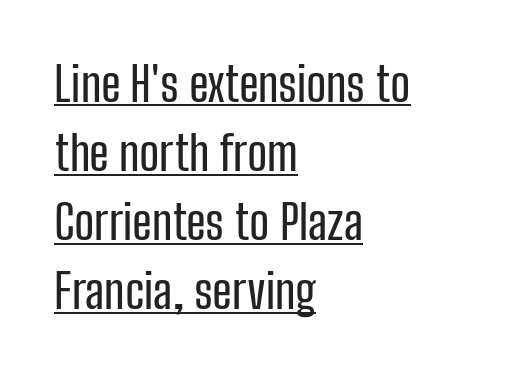
Spacing verdict: proportional, widths tailored to each character. In terms of letterform style, serifs are entirely absent. This sample uses plain, unmodified letter spacing. This sample carries an underscore along the baseline area.
